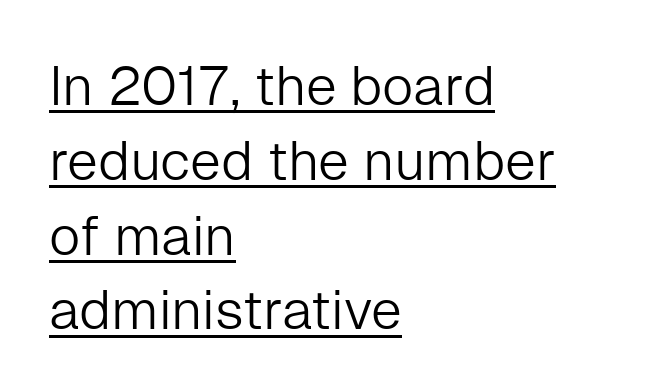
The image shows 55 px light sans-serif type, upright; set left-aligned, normal line spacing (1.36x), normal letter spacing, underlined; low stroke contrast and a medium x-height.
